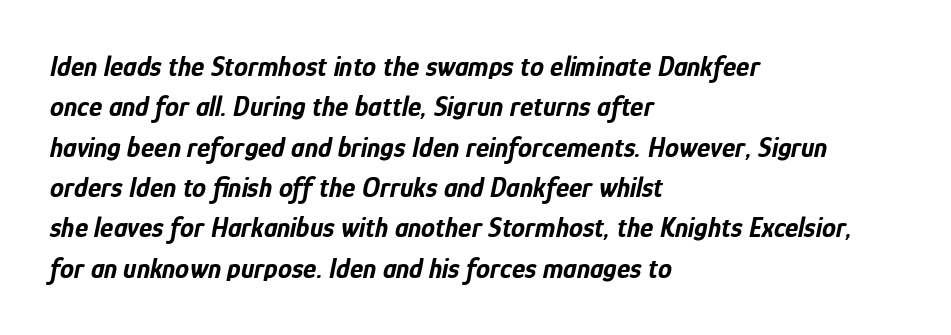
{"italic": "yes", "lean": "right", "slant_degrees": 12, "bold": "yes", "weight": "bold", "width": "condensed", "stroke_contrast": "low", "x_height": "medium", "monospaced": "no", "underline": "no", "align": "left", "line_spacing": "normal", "line_spacing_ratio": 1.44, "letter_spacing": "normal", "letter_spacing_em": 0.0, "glyph_px": 28}
